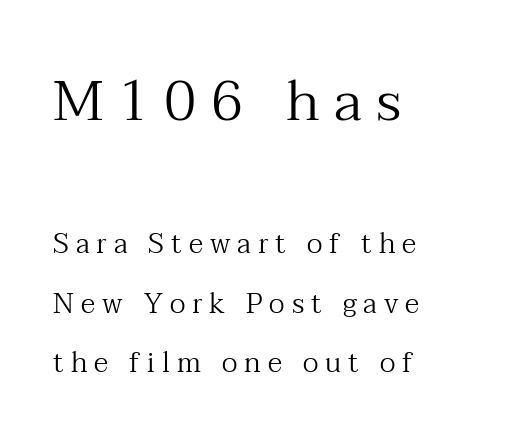
{"serif": "yes", "italic": "no", "bold": "no", "weight": "regular", "width": "normal", "stroke_contrast": "medium", "x_height": "medium", "monospaced": "no", "underline": "no", "align": "left", "line_spacing": "loose", "line_spacing_ratio": 2.13, "letter_spacing": "wide", "letter_spacing_em": 0.25, "larger_block": "first", "size_ratio": 2.04, "glyph_px": 57}
